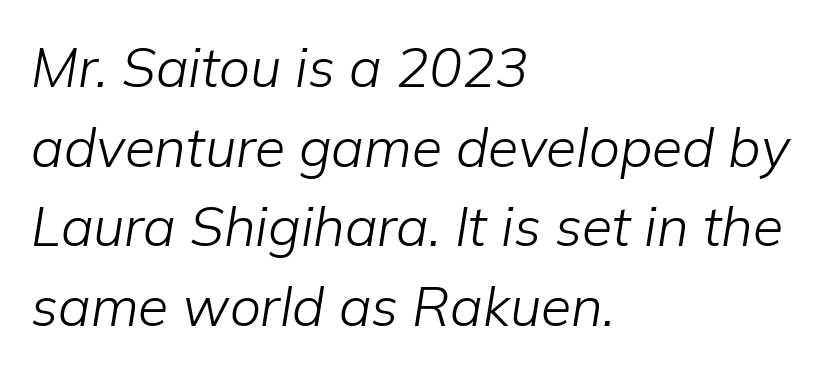
Check under the words: just untouched page. You could not count columns in this text — the font is proportionally spaced. Inter-character spacing is left at the font's built-in metrics. Which margin do the lines hug? The left one — the right edge is uneven.
